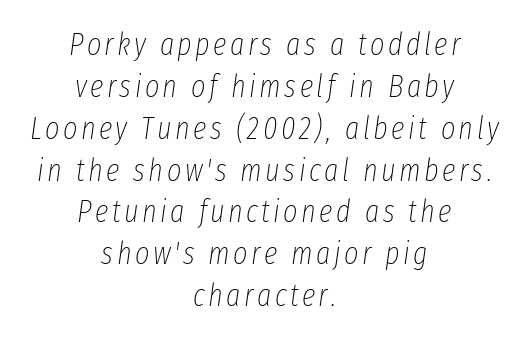
{"italic": "yes", "lean": "right", "slant_degrees": 8, "bold": "no", "weight": "thin", "width": "condensed", "stroke_contrast": "low", "x_height": "medium", "monospaced": "no", "underline": "no", "align": "center", "line_spacing": "normal", "line_spacing_ratio": 1.35, "glyph_px": 31}
